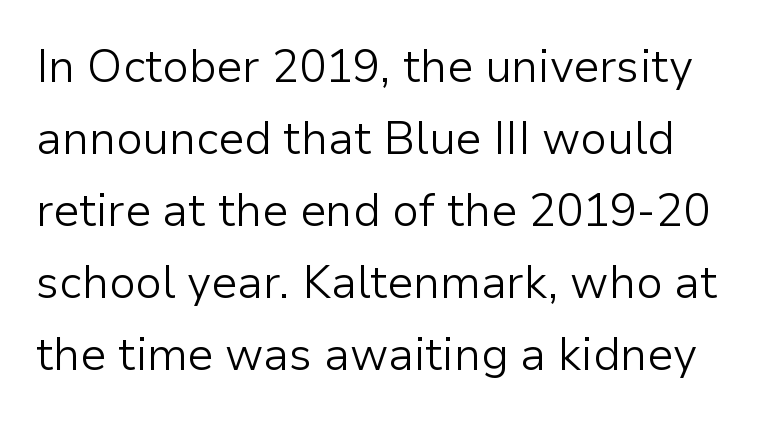
The image shows 45 px light sans-serif type, upright; set normal line spacing (1.6x), normal letter spacing, not underlined; low stroke contrast and a medium x-height.
